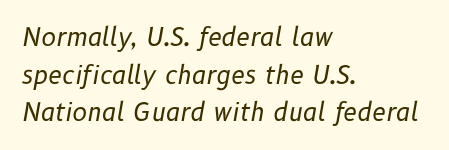
The image shows 25 px text type, italic (leaning right); set left-aligned, normal line spacing (1.51x), normal letter spacing, not underlined.
